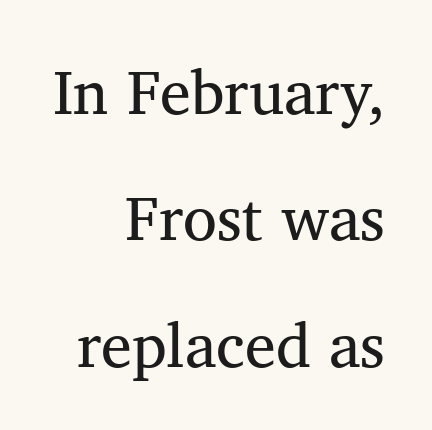
Q: Is the text bold? A: No.
Q: Is the text italic (slanted)? A: No, it is upright.
Q: Is the typeface a serif or a sans-serif typeface? A: Serif.
Q: Is the text underlined? A: No.
Q: How is the paragraph aligned? A: Right-aligned.
Q: Is the spacing between letters normal or unusually wide? A: Normal.
Q: Is the spacing between lines tight, normal or loose? A: Loose.
Q: Width (condensed, normal, or wide)? A: Normal.
Q: Stroke contrast? A: Medium.
Q: x-height? A: Medium.
Q: Monospaced? A: No.
